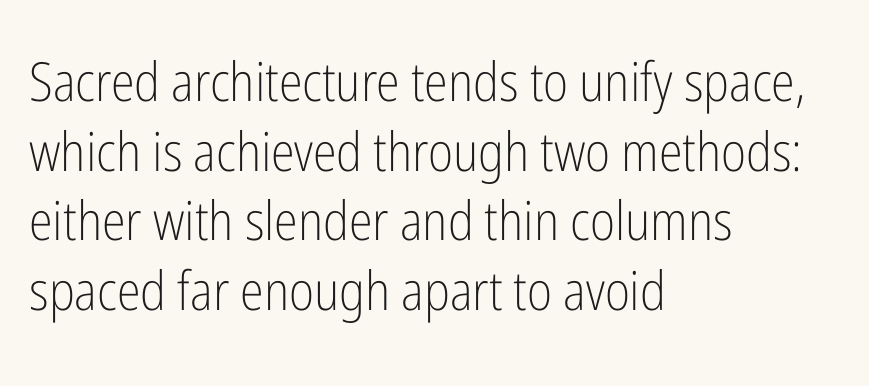
The image shows 54 px light, condensed sans-serif type, upright; set left-aligned, normal line spacing (1.29x), normal letter spacing, not underlined; low stroke contrast and a medium x-height.
